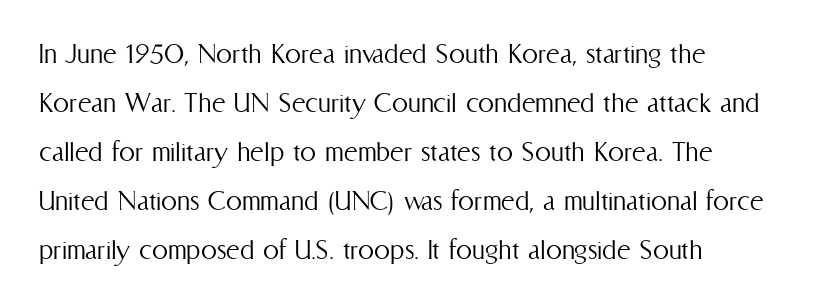
The image shows 32 px light, condensed type, upright; set left-aligned, normal line spacing (1.53x), normal letter spacing, not underlined; medium stroke contrast and a medium x-height.
